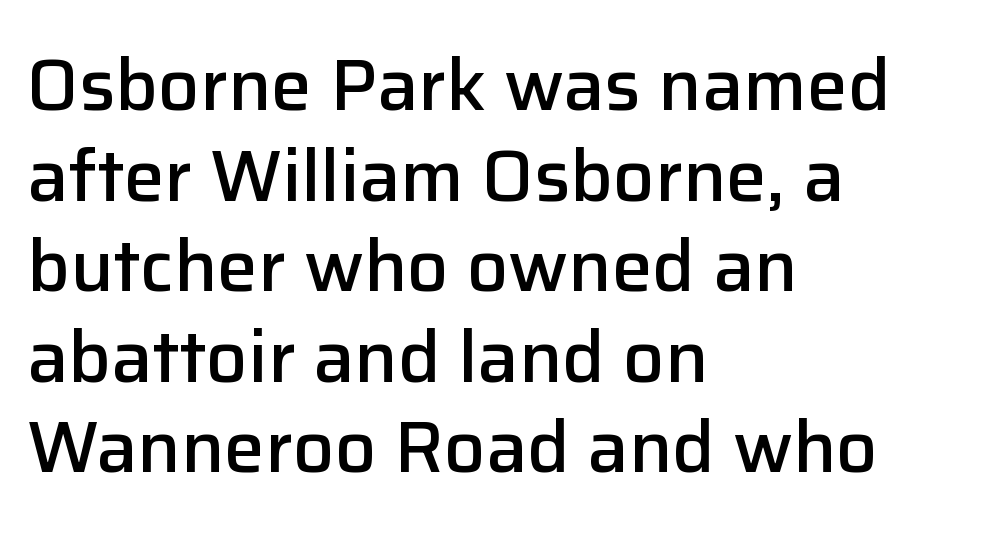
The image shows 73 px semibold sans-serif type, upright; set left-aligned, line spacing 1.24x, normal letter spacing, not underlined; low stroke contrast and a medium x-height.
